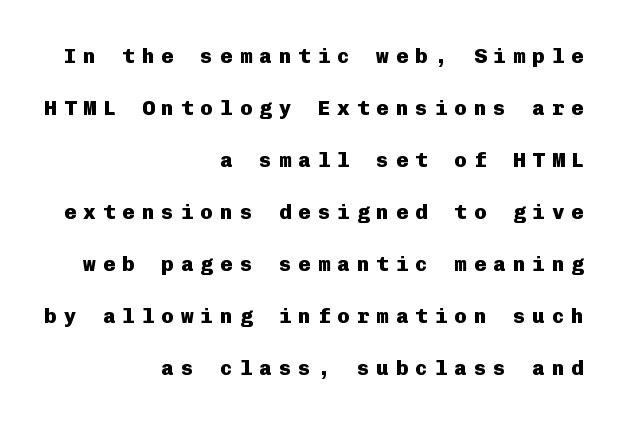
The image shows 21 px bold type, upright; set right-aligned, loose line spacing (2.48x), unusually wide letter spacing (+0.33 em), not underlined.
